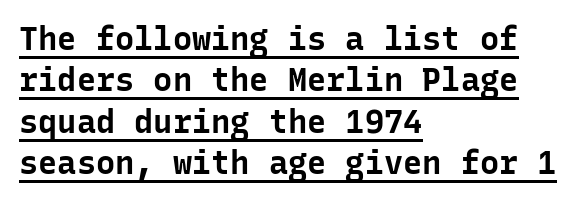
Q: Is the text bold? A: Yes.
Q: Is the text italic (slanted)? A: No, it is upright.
Q: Is the typeface a serif or a sans-serif typeface? A: Sans-serif.
Q: Is the text underlined? A: Yes.
Q: How is the paragraph aligned? A: Left-aligned.
Q: Is the spacing between letters normal or unusually wide? A: Normal.
Q: Is the spacing between lines tight, normal or loose? A: Normal.
Q: Width (condensed, normal, or wide)? A: Normal.
Q: Stroke contrast? A: Low.
Q: x-height? A: Medium.
Q: Monospaced? A: Yes.
